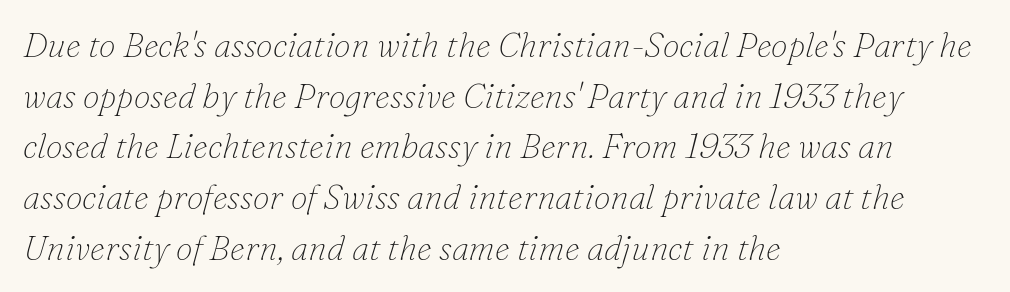
{"serif": "yes", "italic": "yes", "lean": "right", "slant_degrees": 16, "bold": "no", "weight": "thin", "width": "normal", "stroke_contrast": "low", "x_height": "small", "monospaced": "no", "underline": "no", "align": "left", "line_spacing": "normal", "line_spacing_ratio": 1.49, "letter_spacing": "normal", "letter_spacing_em": 0.0, "glyph_px": 34}
